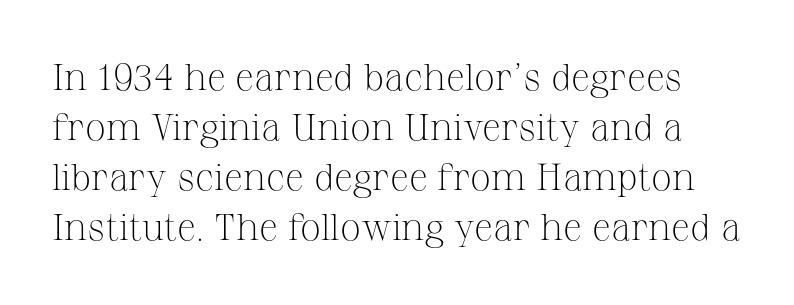
Q: Is the text bold? A: No.
Q: Is the text italic (slanted)? A: No, it is upright.
Q: Is the typeface a serif or a sans-serif typeface? A: Serif.
Q: Is the text underlined? A: No.
Q: Is the spacing between letters normal or unusually wide? A: Normal.
Q: Is the spacing between lines tight, normal or loose? A: Normal.
Q: Width (condensed, normal, or wide)? A: Normal.
Q: Stroke contrast? A: Medium.
Q: x-height? A: Medium.
Q: Monospaced? A: No.
